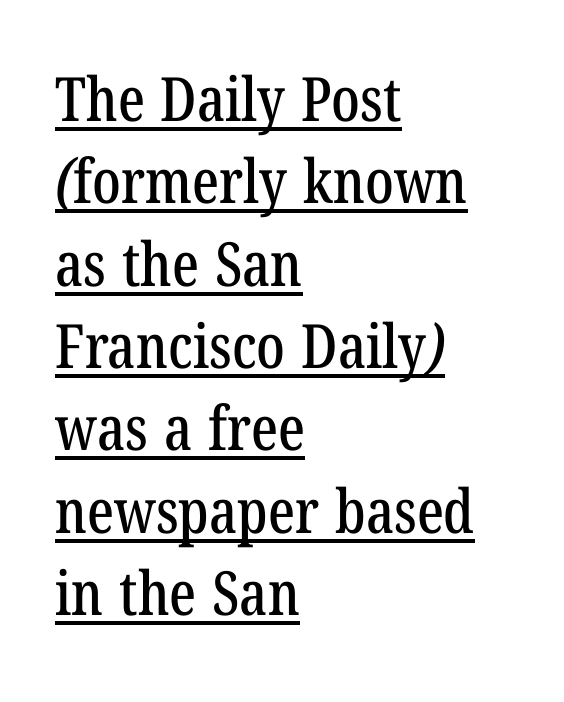
A typesetter would label this face a serif. The setting favours the left margin, as ordinary paragraphs usually do. Like a heading marked for emphasis, these lines bear an underscore. Varying glyph widths throughout — classic text-font behaviour. Students, note that the glyphs here touch the page at normal intervals.
